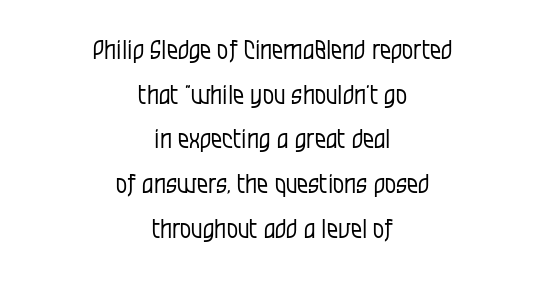
Both edges are ragged and mirror each other, which tells us the setting is centered. No word sits above an underline. Inter-character spacing is left at the font's built-in metrics. This is roman type, the default non-slanted kind. A quiet, ordinary-to-light weight characterises the typeface.
